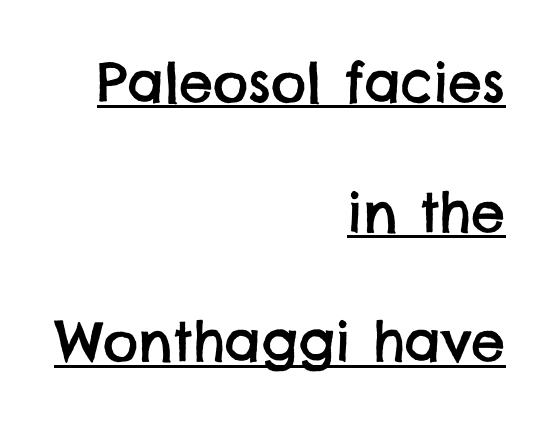
Q: Is the typeface a serif or a sans-serif typeface? A: Sans-serif.
Q: Is the text underlined? A: Yes.
Q: How is the paragraph aligned? A: Right-aligned.
Q: Is the spacing between letters normal or unusually wide? A: Normal.
Q: Is the spacing between lines tight, normal or loose? A: Loose.
Q: Width (condensed, normal, or wide)? A: Normal.
Q: Stroke contrast? A: Low.
Q: x-height? A: Large.
Q: Monospaced? A: No.
